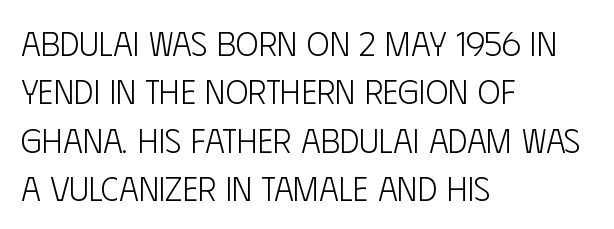
Spacing verdict: proportional, widths tailored to each character. The line texture is even and compact thanks to regular tracking. Does the leading feel generous? No, just average. Is this a sans? Yes — the strokes have no serifs. The passage is arranged the way most books set body copy — flush left. No italicization has been applied; the sample stays upright.
